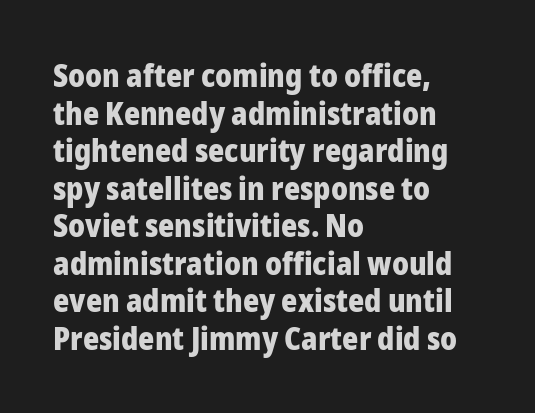
The face used here is a sans, in the tradition of grotesques and geometrics. Descender tails drop into unmarked territory. The lettering holds an erect, upright posture throughout. Weight check: bold — yes, fully.
